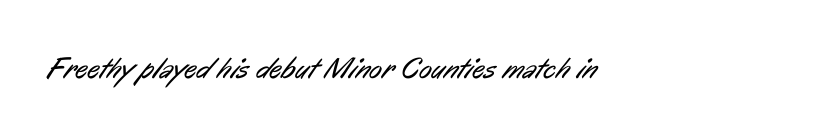
Short note: letters normally spaced. This sample has the flowing, uneven cadence of proportional lettering. Check under the words: just untouched page. No feet cap the strokes, marking this as sans-serif type. Heaviness? Minimal to ordinary, like unemphasized prose.
